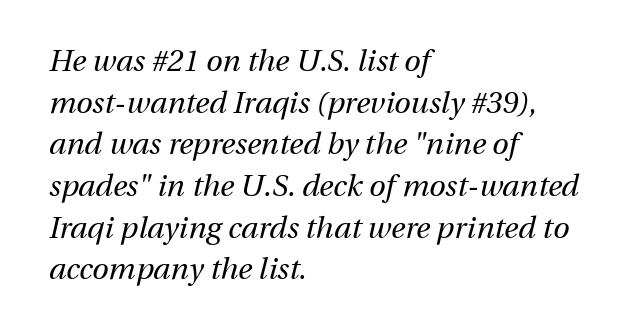
Q: Is the text bold? A: No.
Q: Is the text italic (slanted)? A: Yes, it leans right by about 13 degrees.
Q: Is the text underlined? A: No.
Q: How is the paragraph aligned? A: Left-aligned.
Q: Is the spacing between letters normal or unusually wide? A: Normal.
Q: Is the spacing between lines tight, normal or loose? A: Normal.
Q: Width (condensed, normal, or wide)? A: Normal.
Q: Stroke contrast? A: Medium.
Q: x-height? A: Medium.
Q: Monospaced? A: No.
